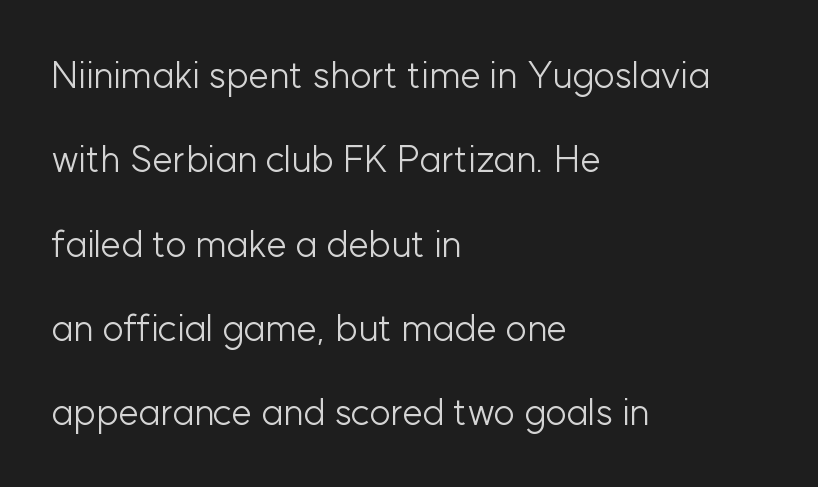
Between one letter and the next there's only the usual sliver of space. Anything drawn beneath the words? Only blank space. Horizontal alignment here is leftward, the default for most running prose. Regarding serifs, this sample does without them. Weight: not bold — regular or lighter. What's the leading like? Stretched, with rows far apart.
